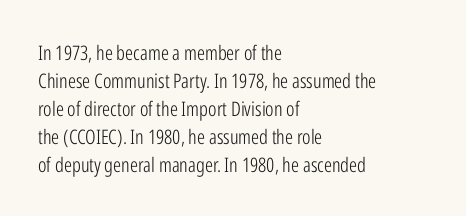
Q: Is the text bold? A: No.
Q: Is the text italic (slanted)? A: No, it is upright.
Q: Is the text underlined? A: No.
Q: How is the paragraph aligned? A: Left-aligned.
Q: Is the spacing between letters normal or unusually wide? A: Normal.
Q: Is the spacing between lines tight, normal or loose? A: Normal.
